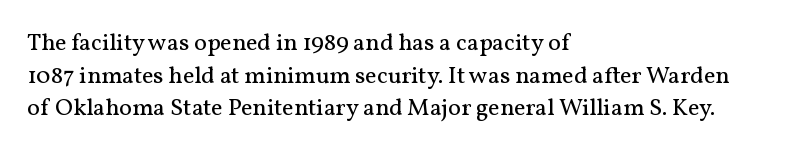
Plain, unruled lines of type. Ordinary non-slanted type is in use. Does extra space separate the letters? No, they use regular spacing. This is not heavy type; no bold has been used. These lines sit exactly where default settings would place them. Reading down the block, your eye returns to a fixed left position each line.
